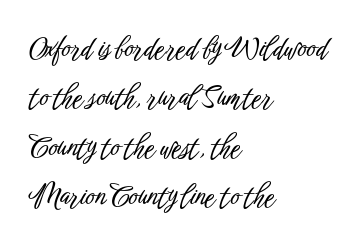
Tracking here is standard; glyphs follow each other at the usual distance. Serif or sans? Sans — the stroke terminals are bare. Which margin do the lines hug? The left one — the right edge is uneven. Spacing verdict: proportional, widths tailored to each character. The gap between lines stays unmarked.
